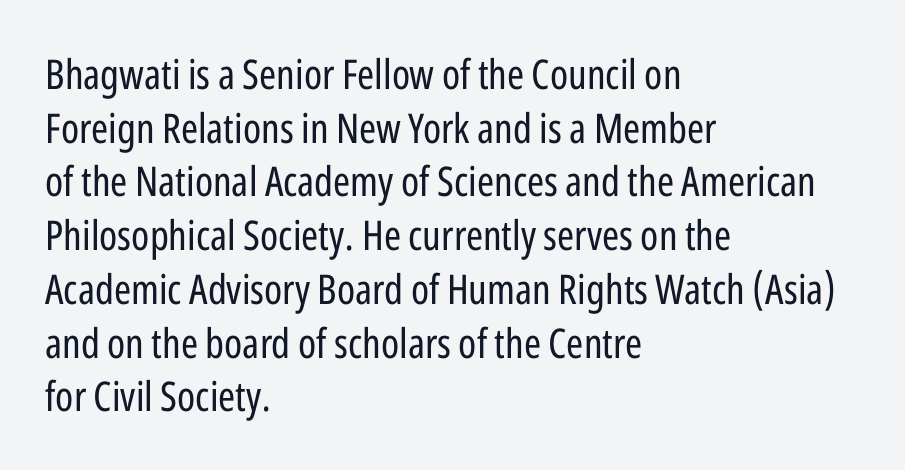
Caption: face not bold, strokes unweighted. Students, note that the glyphs here touch the page at normal intervals. Each letter's strokes conclude bluntly, with no projecting serifs. Character widths vary here, with narrow letters taking less room than wide ones. Unlike italic type, these characters show no tilt at all.
